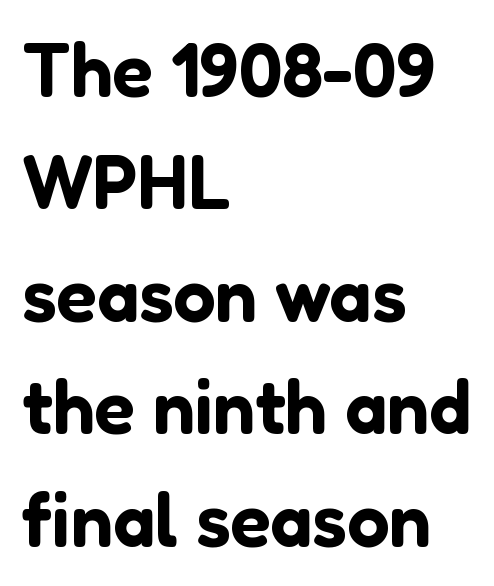
The image shows 75 px sans-serif type, upright; set left-aligned, normal line spacing (1.5x), normal letter spacing, not underlined; low stroke contrast and a medium x-height.
